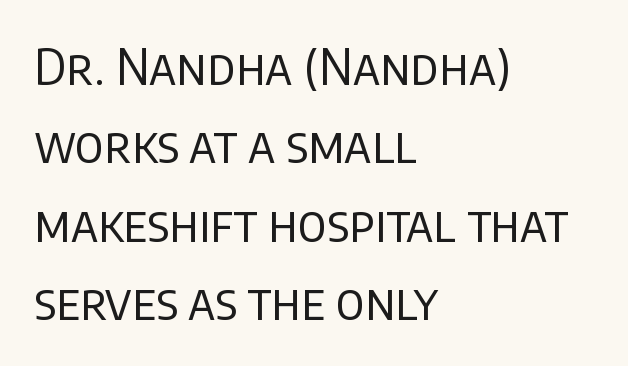
The image shows 49 px regular-weight sans-serif type, upright; set left-aligned, normal line spacing (1.6x), normal letter spacing, not underlined; low stroke contrast and a large x-height.
